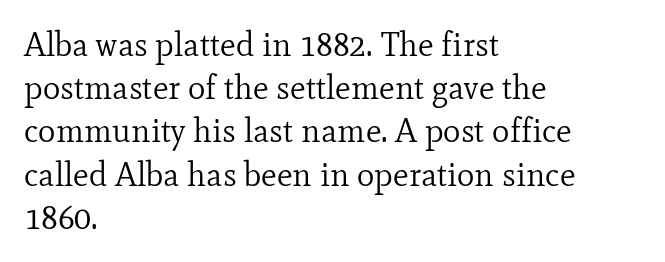
Unmarked baselines from the first word to the last. Successive baselines arrive at the customary interval. This sample uses plain, unmodified letter spacing. The paragraph has a hard left edge and a soft right edge. This rendering employs a face with finishing strokes, i.e., a serif. The weight tops out at a normal text grade.
